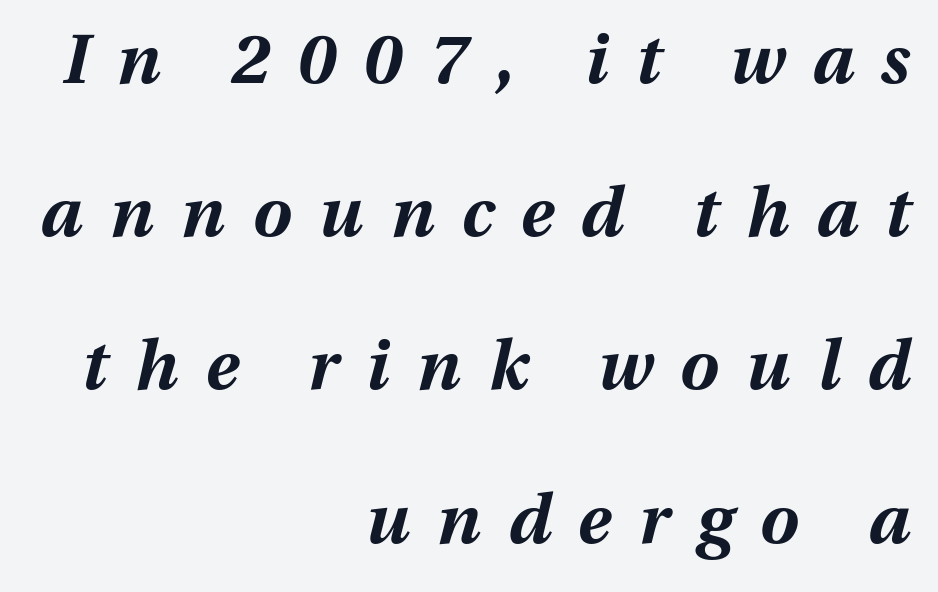
The passage shown has open, widely tracked lettering throughout. Clear beneath every line of the passage. The text carries the slant typical of an italic or oblique font. Right-aligned paragraph, ragged on the left. Plenty of ink on the page — the face is bold.
